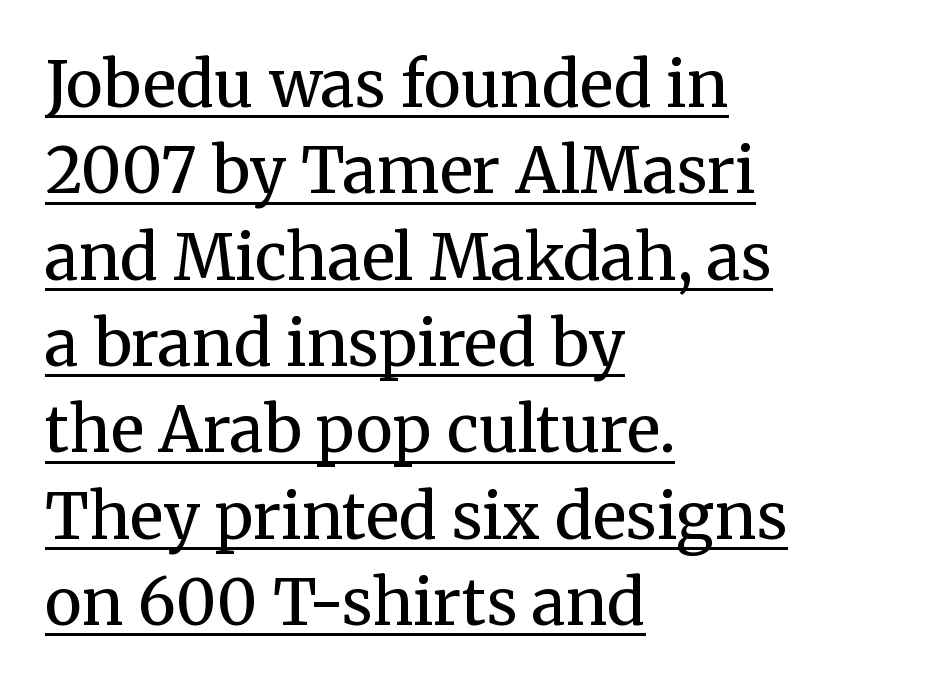
{"serif": "yes", "italic": "no", "bold": "no", "weight": "regular", "width": "normal", "stroke_contrast": "medium", "x_height": "medium", "monospaced": "no", "underline": "yes", "align": "left", "line_spacing": "normal", "line_spacing_ratio": 1.37, "letter_spacing": "normal", "letter_spacing_em": 0.0, "glyph_px": 63}
